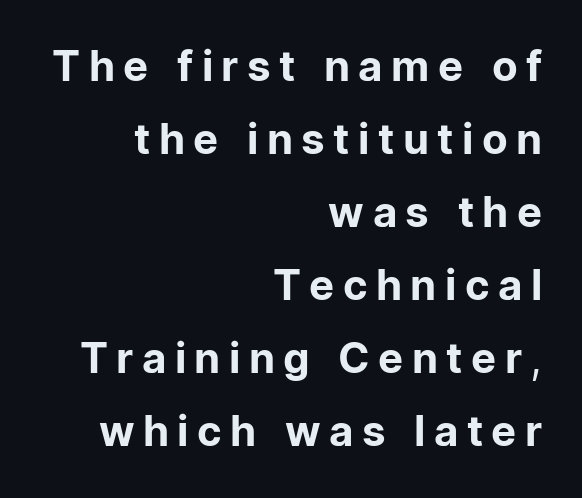
The image shows 42 px regular-weight sans-serif type, upright; set right-aligned, line spacing 1.74x, unusually wide letter spacing (+0.2 em), not underlined; low stroke contrast and a medium x-height.
